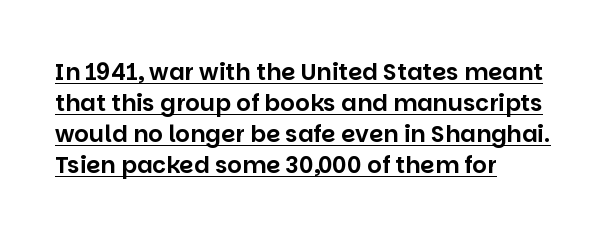
{"italic": "no", "underline": "yes", "align": "left", "line_spacing": "normal", "line_spacing_ratio": 1.35, "letter_spacing": "normal", "letter_spacing_em": 0.0, "glyph_px": 23}
